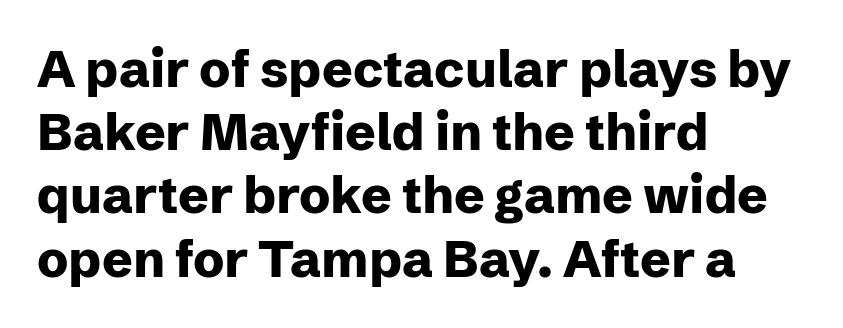
Q: Is the text bold? A: Yes.
Q: Is the text italic (slanted)? A: No, it is upright.
Q: Is the typeface a serif or a sans-serif typeface? A: Sans-serif.
Q: Is the text underlined? A: No.
Q: How is the paragraph aligned? A: Left-aligned.
Q: Is the spacing between letters normal or unusually wide? A: Normal.
Q: Width (condensed, normal, or wide)? A: Normal.
Q: Stroke contrast? A: Low.
Q: x-height? A: Medium.
Q: Monospaced? A: No.
